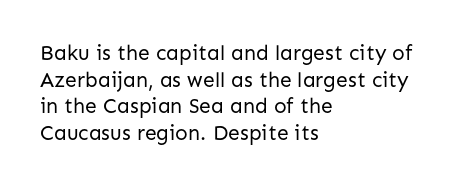
Q: Is the text bold? A: No.
Q: Is the text italic (slanted)? A: No, it is upright.
Q: Is the text underlined? A: No.
Q: How is the paragraph aligned? A: Left-aligned.
Q: Is the spacing between letters normal or unusually wide? A: Normal.
Q: Is the spacing between lines tight, normal or loose? A: Normal.
